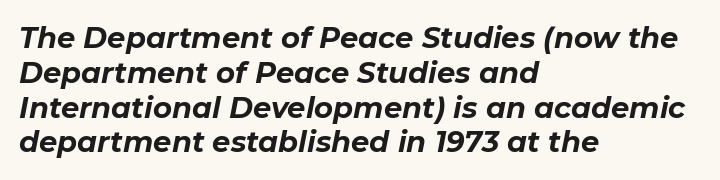
Q: Is the text bold? A: Yes.
Q: Is the text italic (slanted)? A: Yes, it leans right by about 11 degrees.
Q: Is the text underlined? A: No.
Q: How is the paragraph aligned? A: Left-aligned.
Q: Is the spacing between letters normal or unusually wide? A: Normal.
Q: Width (condensed, normal, or wide)? A: Normal.
Q: Stroke contrast? A: Low.
Q: x-height? A: Medium.
Q: Monospaced? A: No.
